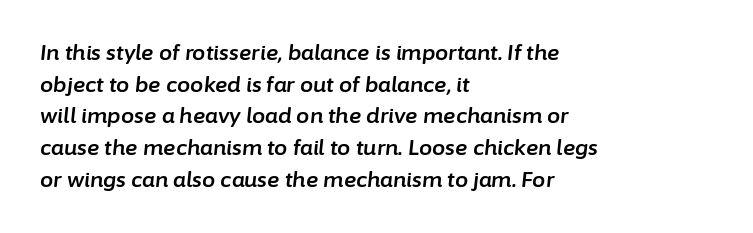
The image shows 21 px text type, italic (leaning right); set left-aligned, normal line spacing (1.51x), normal letter spacing, not underlined.
